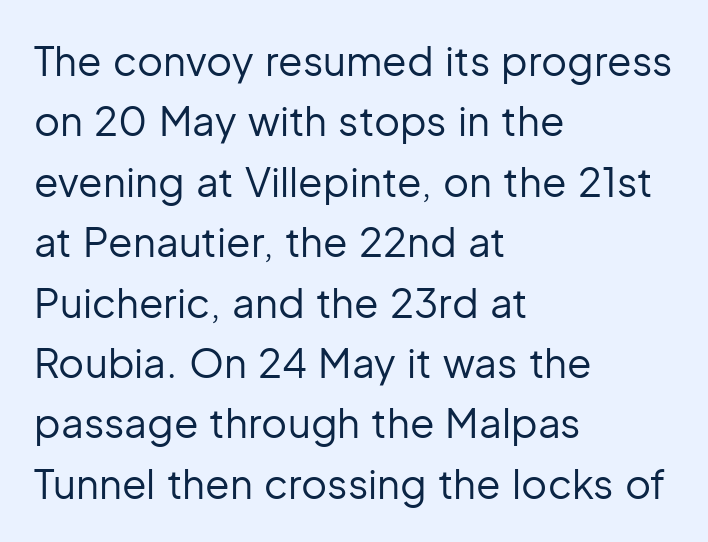
The image shows 40 px regular-weight sans-serif type, upright; set left-aligned, normal line spacing (1.51x), normal letter spacing, not underlined; low stroke contrast and a medium x-height.
